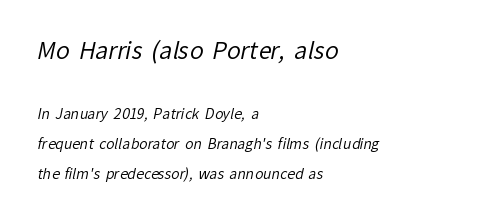
Q: Is the text bold? A: No.
Q: Is the text underlined? A: No.
Q: How is the paragraph aligned? A: Left-aligned.
Q: Is the spacing between letters normal or unusually wide? A: Normal.
Q: Is the spacing between lines tight, normal or loose? A: Loose.
Q: Which block of text is set in a larger size, the first (top) or the second (bottom)? A: The first (top) one.
